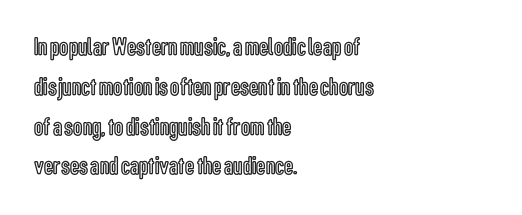
The image shows 26 px text type, upright; set left-aligned, normal line spacing (1.53x), normal letter spacing, not underlined.
